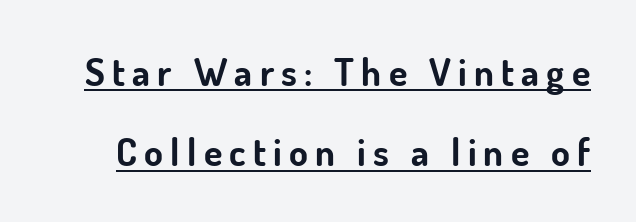
Each letter keeps its own natural width here, so spacing adapts to shape. Has an underline been added? It has. Vertical spacing — loose. Compared with an ordinary text face, these strokes are far heavier — a full bold. The letters carry no serifs — their stems end cleanly without finishing strokes.
